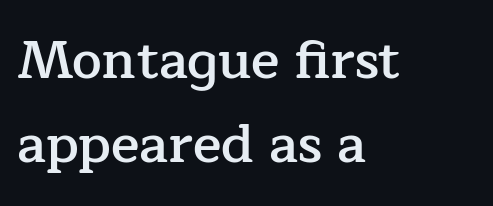
Q: Is the text bold? A: Semi-bold.
Q: Is the text italic (slanted)? A: No, it is upright.
Q: Is the typeface a serif or a sans-serif typeface? A: Serif.
Q: Is the text underlined? A: No.
Q: How is the paragraph aligned? A: Left-aligned.
Q: Is the spacing between letters normal or unusually wide? A: Normal.
Q: Is the spacing between lines tight, normal or loose? A: Normal.
Q: Width (condensed, normal, or wide)? A: Normal.
Q: Stroke contrast? A: Low.
Q: x-height? A: Medium.
Q: Monospaced? A: No.
